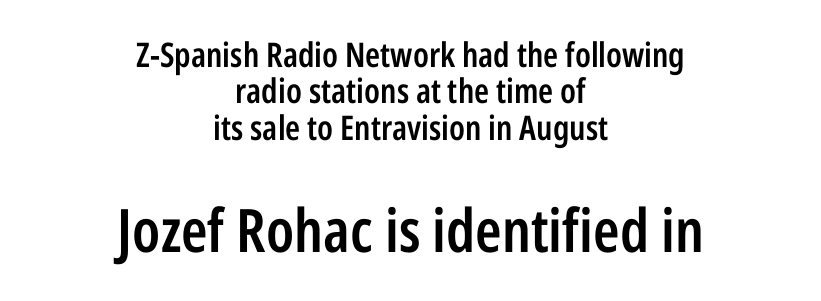
The gaps between neighbouring characters are ordinary and unremarkable. A typesetter would call this proportional, since set widths differ per character. The second block has been scaled up relative to the first. One-word summary of the alignment: center. Vertically, the passage feels compressed, each row crowding the next. The zone under the glyphs is completely vacant.
